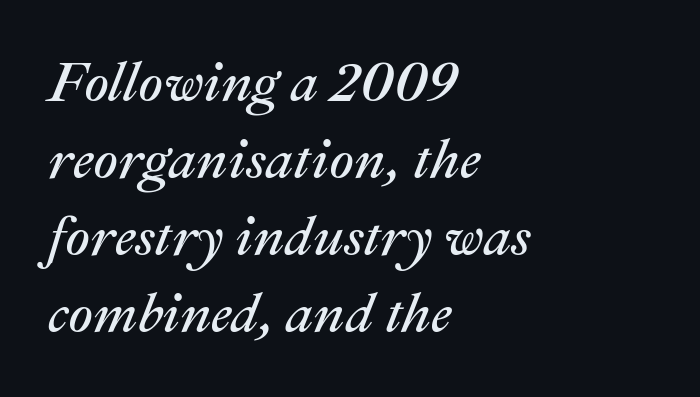
{"italic": "yes", "lean": "right", "slant_degrees": 22, "bold": "no", "weight": "regular", "width": "normal", "stroke_contrast": "medium", "x_height": "medium", "monospaced": "no", "underline": "no", "align": "left", "line_spacing": "normal", "line_spacing_ratio": 1.4, "letter_spacing": "normal", "letter_spacing_em": 0.0, "glyph_px": 55}
